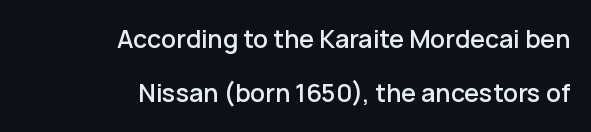
Q: Is the text italic (slanted)? A: No, it is upright.
Q: Is the text underlined? A: No.
Q: How is the paragraph aligned? A: Right-aligned.
Q: Is the spacing between letters normal or unusually wide? A: Normal.
Q: Is the spacing between lines tight, normal or loose? A: Loose.
